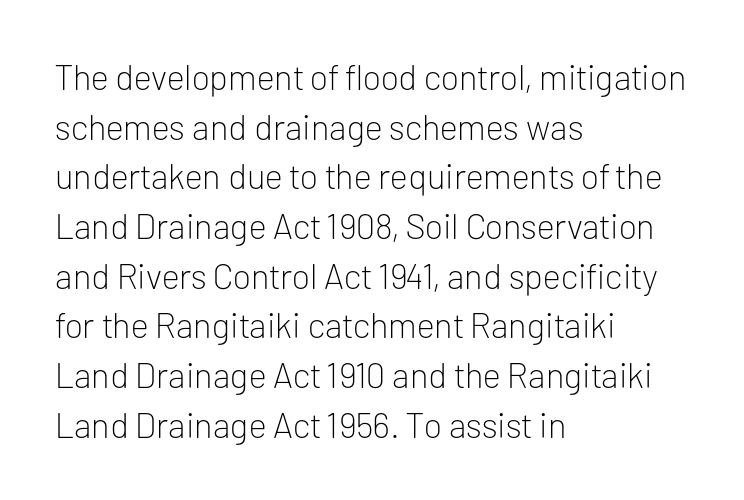
The image shows 35 px light sans-serif type, upright; set left-aligned, normal line spacing (1.42x), normal letter spacing, not underlined; low stroke contrast and a medium x-height.
